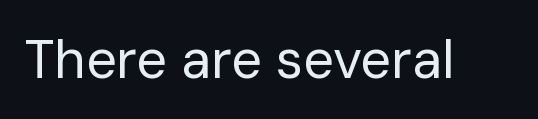
I'd call this a sans setting — the letters go barefoot. You could not count columns in this text — the font is proportionally spaced. No italicization has been applied; the sample stays upright. Is the stroke heavy? The answer is a plain regular-or-lighter.
